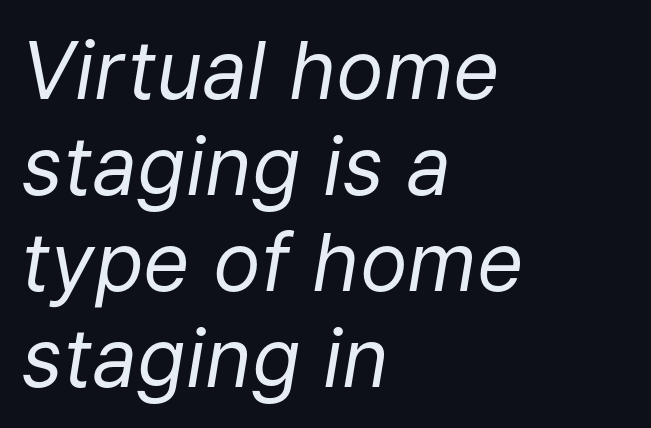
Q: Is the text bold? A: No.
Q: Is the text italic (slanted)? A: Yes, it leans right by about 9 degrees.
Q: Is the text underlined? A: No.
Q: How is the paragraph aligned? A: Left-aligned.
Q: Is the spacing between letters normal or unusually wide? A: Normal.
Q: Width (condensed, normal, or wide)? A: Normal.
Q: Stroke contrast? A: Low.
Q: x-height? A: Medium.
Q: Monospaced? A: No.
